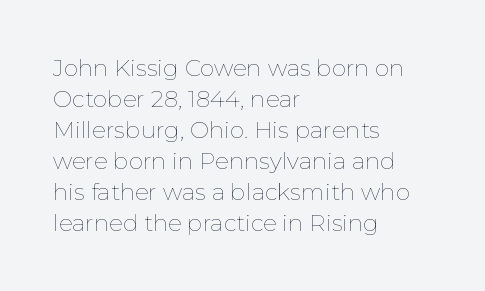
{"italic": "no", "bold": "no", "underline": "no", "align": "left", "line_spacing": "normal", "line_spacing_ratio": 1.35, "letter_spacing": "normal", "letter_spacing_em": 0.0, "glyph_px": 23}
